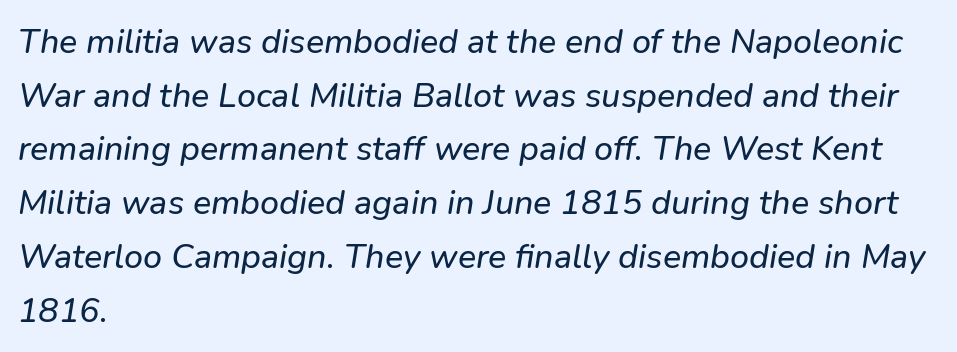
The image shows 34 px sans-serif type; set left-aligned, normal line spacing (1.58x), normal letter spacing, not underlined; low stroke contrast and a medium x-height.
